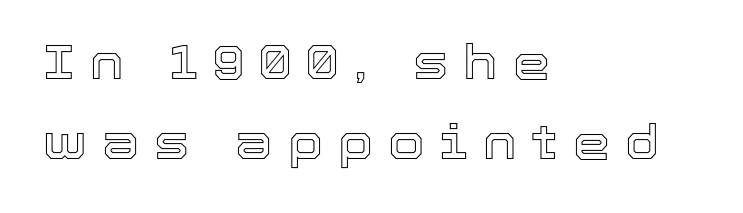
{"italic": "no", "width": "normal", "x_height": "medium", "monospaced": "no", "underline": "no", "align": "left", "line_spacing_ratio": 1.71, "letter_spacing": "wide", "letter_spacing_em": 0.32, "glyph_px": 47}
